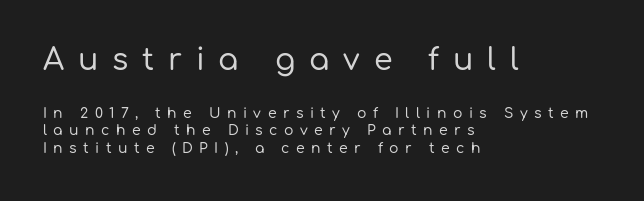
{"serif": "no", "italic": "no", "width": "normal", "stroke_contrast": "low", "x_height": "medium", "monospaced": "no", "underline": "no", "align": "left", "line_spacing": "normal", "line_spacing_ratio": 1.26, "letter_spacing": "wide", "letter_spacing_em": 0.46, "larger_block": "first", "size_ratio": 2.14, "glyph_px": 30}
